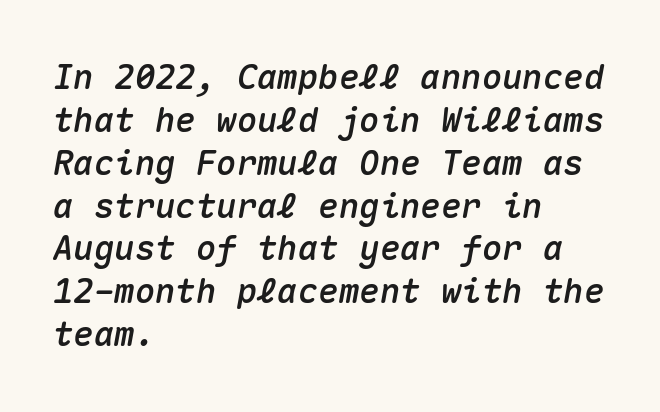
The image shows 34 px text type, italic (leaning right), monospaced; set left-aligned, normal line spacing (1.26x), normal letter spacing, not underlined; medium stroke contrast and a medium x-height.
